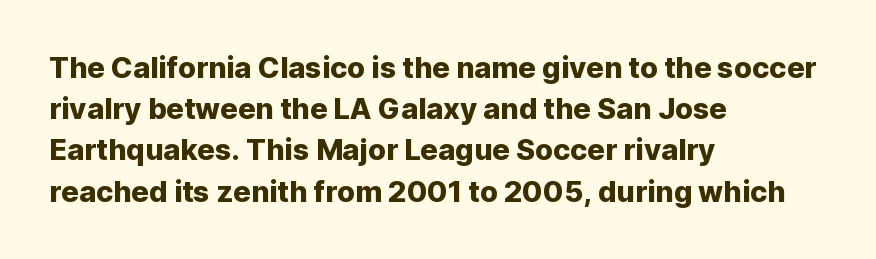
Q: Is the text italic (slanted)? A: No, it is upright.
Q: Is the typeface a serif or a sans-serif typeface? A: Sans-serif.
Q: Is the text underlined? A: No.
Q: How is the paragraph aligned? A: Left-aligned.
Q: Is the spacing between letters normal or unusually wide? A: Normal.
Q: Is the spacing between lines tight, normal or loose? A: Normal.
Q: Width (condensed, normal, or wide)? A: Normal.
Q: Stroke contrast? A: Low.
Q: x-height? A: Medium.
Q: Monospaced? A: No.
